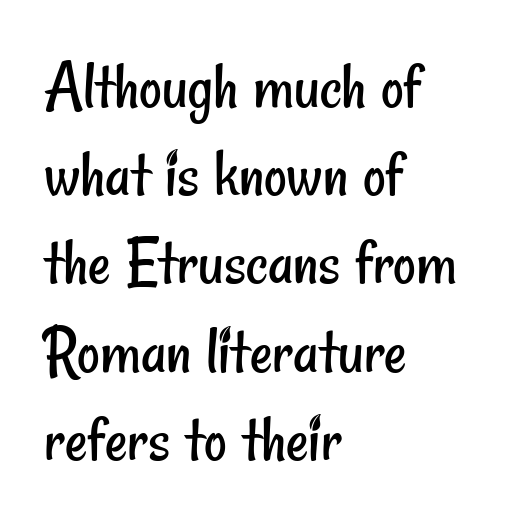
A bare baseline throughout the passage. This sample uses a sans-serif face. Default kerning and tracking; the words read as compact shapes. The passage shown is not bold in any degree. The rendering uses natural spacing where letterforms have individual widths.
